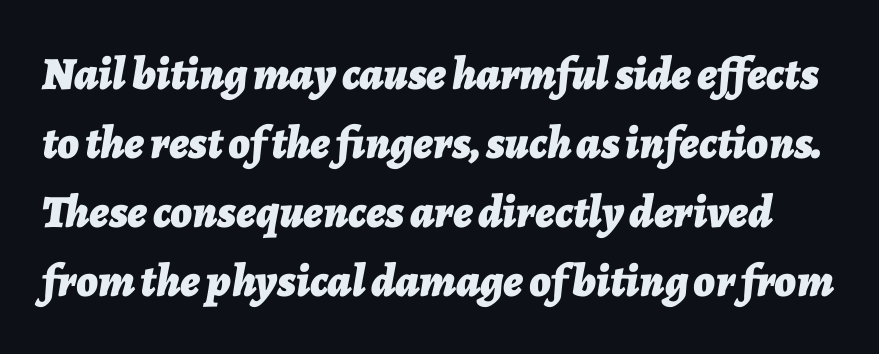
The passage shown is not underscored anywhere. Does the lettering tilt? It does — this is italic. Each new line begins a customary step beneath the previous one. Strong, thick strokes mark this as bold type. Characters follow at the spacing the type designer built in. Is this a fixed-width face? No — the glyphs have proportional, varying widths.
